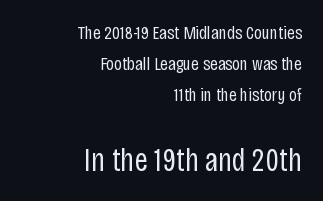
{"serif": "no", "italic": "no", "bold": "no", "weight": "regular", "width": "condensed", "stroke_contrast": "low", "x_height": "large", "monospaced": "no", "underline": "no", "align": "right", "line_spacing": "normal", "line_spacing_ratio": 1.62, "letter_spacing": "normal", "letter_spacing_em": 0.0, "larger_block": "second", "size_ratio": 1.74, "glyph_px": 33}
